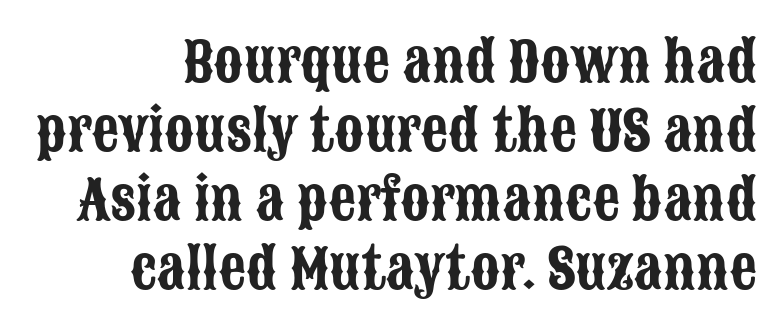
{"serif": "no", "italic": "no", "width": "condensed", "stroke_contrast": "low", "x_height": "large", "monospaced": "no", "underline": "no", "line_spacing": "normal", "line_spacing_ratio": 1.28, "letter_spacing": "normal", "letter_spacing_em": 0.0, "glyph_px": 54}
